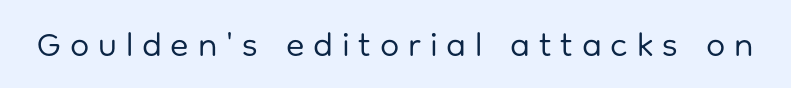
The image shows 34 px regular-weight sans-serif type, upright; set unusually wide letter spacing (+0.26 em), not underlined; low stroke contrast and a medium x-height.
